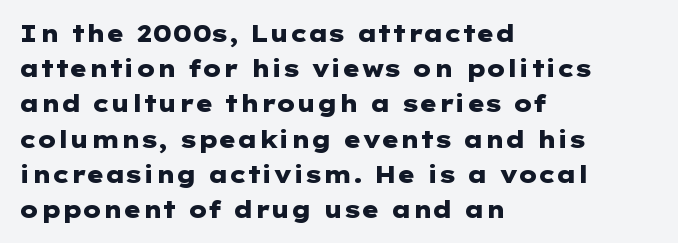
The image shows 23 px bold type, upright; set left-aligned, normal line spacing (1.53x), normal letter spacing, not underlined.
